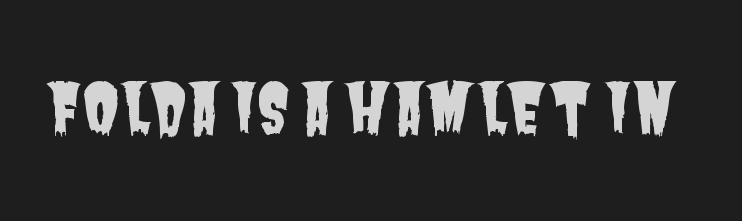
The image shows 67 px condensed sans-serif type; set normal letter spacing, not underlined; low stroke contrast and a large x-height.
